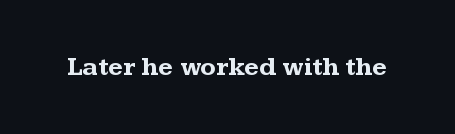
{"italic": "no", "bold": "yes", "underline": "no", "letter_spacing": "normal", "letter_spacing_em": 0.0, "glyph_px": 26}
